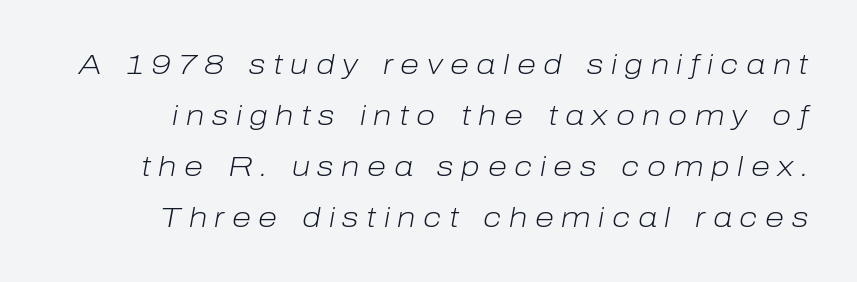
The image shows 28 px light type, italic (leaning right); set line spacing 1.82x, unusually wide letter spacing (+0.27 em), not underlined; low stroke contrast and a medium x-height.
